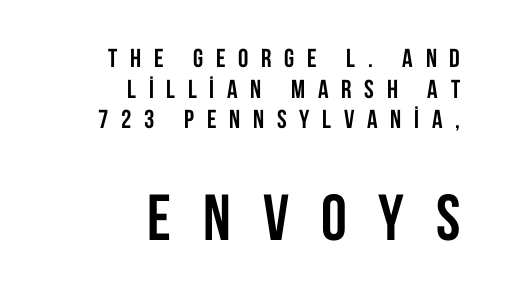
Notice how the passage keeps a crisp vertical edge on the right only. Note: smaller setting up top, larger setting below. Short note: letters widely spaced. In terms of letterform style, serifs are entirely absent.
